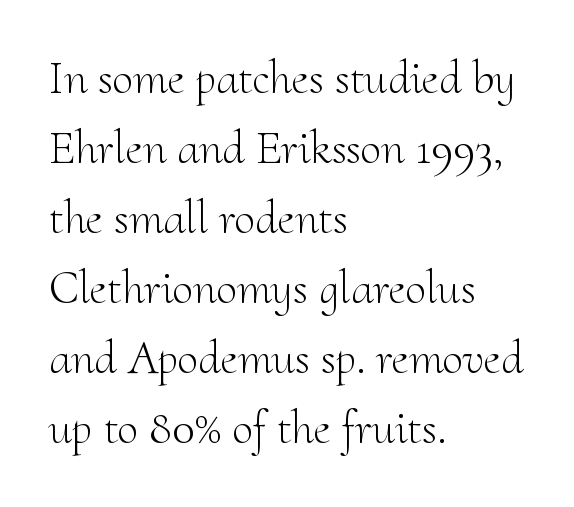
The font sits on the lighter half of the weight spectrum, regular included. Varying glyph widths throughout — classic text-font behaviour. The font family rendered here belongs to the serif group. You can tell it's not italic because the verticals are truly vertical. Typeset ragged right — the left edge is the straight one.
